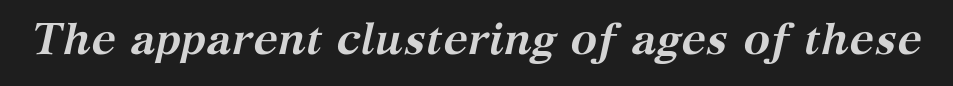
The glyphs look as if they've been sheared to an angle. The letters advance in unequal steps, a hallmark of proportional type. Honestly, the letter spacing is just normal — you wouldn't notice it. The designer went with a serif here, giving each stem small feet. How heavy is the stroke? Heavy — this is a bold. The glyphs are unaccompanied by any horizontal stroke below them.
